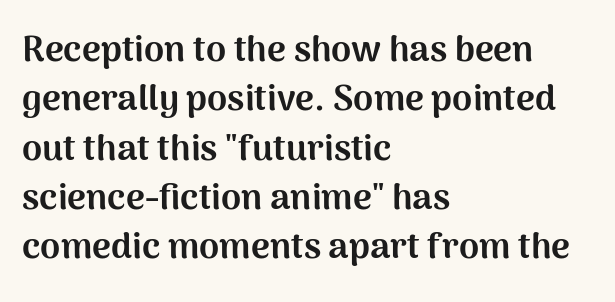
The image shows 36 px bold sans-serif type, upright; set left-aligned, normal line spacing (1.37x), normal letter spacing, not underlined; medium stroke contrast and a medium x-height.
